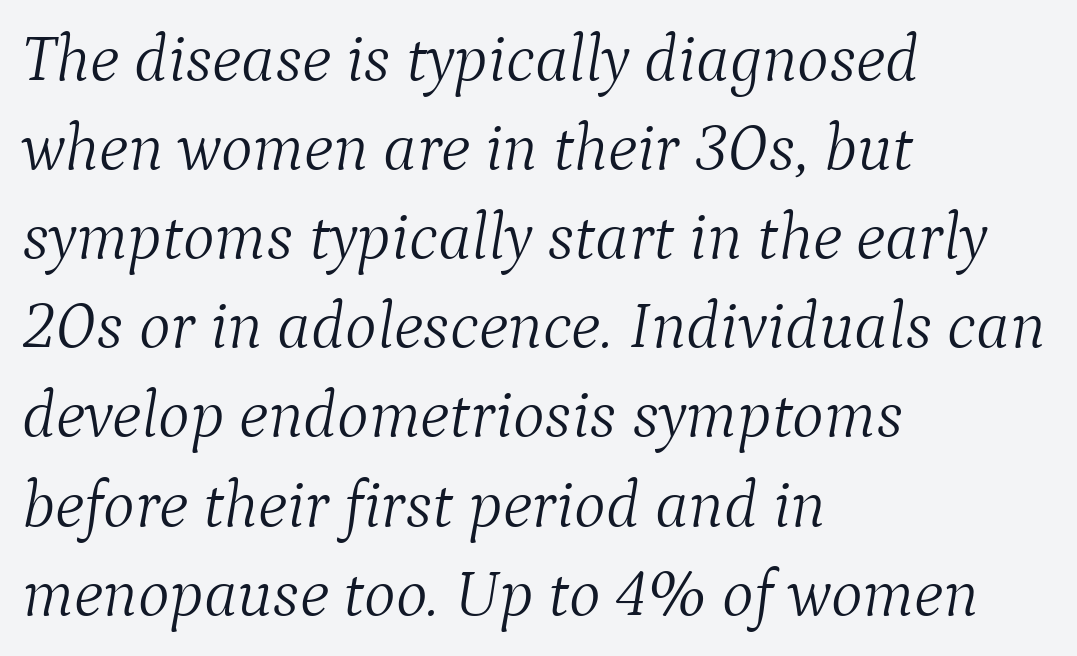
Q: Is the text bold? A: No.
Q: Is the text italic (slanted)? A: Yes, it leans right by about 9 degrees.
Q: Is the typeface a serif or a sans-serif typeface? A: Serif.
Q: Is the text underlined? A: No.
Q: How is the paragraph aligned? A: Left-aligned.
Q: Is the spacing between letters normal or unusually wide? A: Normal.
Q: Is the spacing between lines tight, normal or loose? A: Normal.
Q: Width (condensed, normal, or wide)? A: Normal.
Q: Stroke contrast? A: Medium.
Q: x-height? A: Medium.
Q: Monospaced? A: No.
